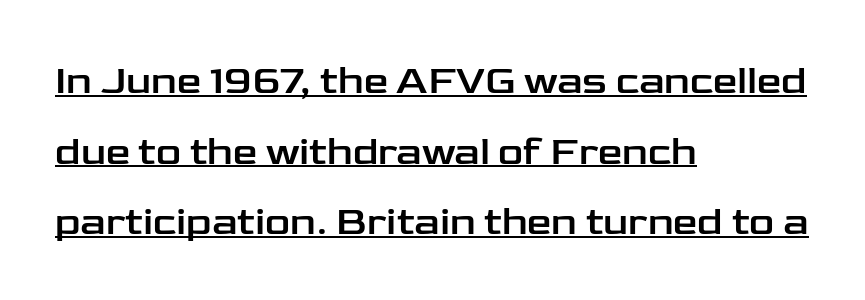
Horizontally, the lines are justified to the leading edge only. Note the varied advance widths — an 'i' is clearly narrower than an 'm'. The lettering holds an erect, upright posture throughout. The glyphs are accompanied by a horizontal stroke just below them. Here the glyphs are tracked normally, forming tight word shapes. Serifs: no, the terminals of the letterforms are clean.
